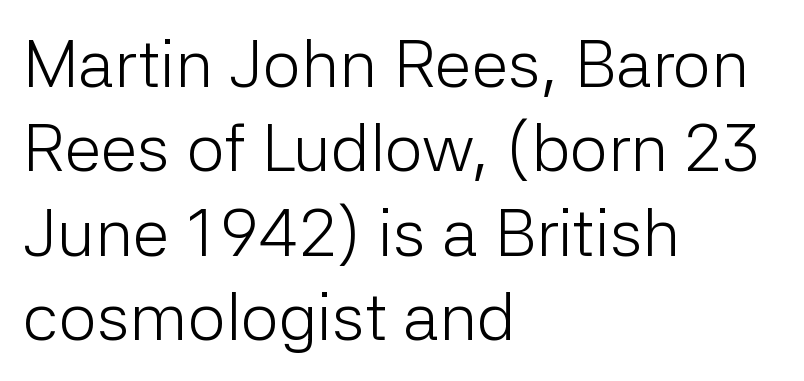
Q: Is the text bold? A: No.
Q: Is the text italic (slanted)? A: No, it is upright.
Q: Is the typeface a serif or a sans-serif typeface? A: Sans-serif.
Q: Is the text underlined? A: No.
Q: How is the paragraph aligned? A: Left-aligned.
Q: Is the spacing between letters normal or unusually wide? A: Normal.
Q: Is the spacing between lines tight, normal or loose? A: Normal.
Q: Width (condensed, normal, or wide)? A: Normal.
Q: Stroke contrast? A: Low.
Q: x-height? A: Medium.
Q: Monospaced? A: No.
